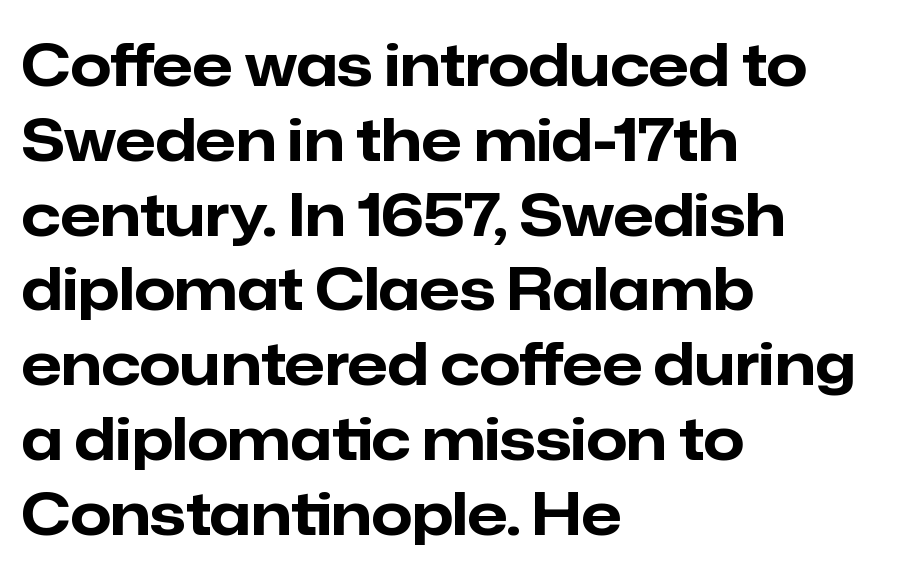
Descenders hang freely into open space. Vertically, the passage feels balanced, rows spaced as you'd expect. Type style note: lacks serifs. On the weight axis this lands at bold, roughly 700.
